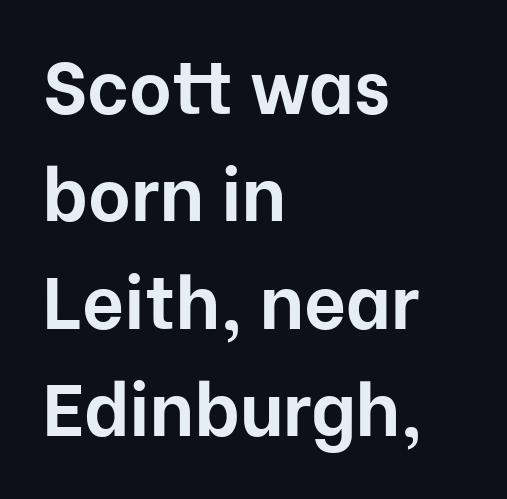
Q: Is the text bold? A: Yes.
Q: Is the text italic (slanted)? A: No, it is upright.
Q: Is the typeface a serif or a sans-serif typeface? A: Sans-serif.
Q: Is the text underlined? A: No.
Q: How is the paragraph aligned? A: Left-aligned.
Q: Is the spacing between letters normal or unusually wide? A: Normal.
Q: Is the spacing between lines tight, normal or loose? A: Normal.
Q: Width (condensed, normal, or wide)? A: Normal.
Q: Stroke contrast? A: Low.
Q: x-height? A: Medium.
Q: Monospaced? A: No.
